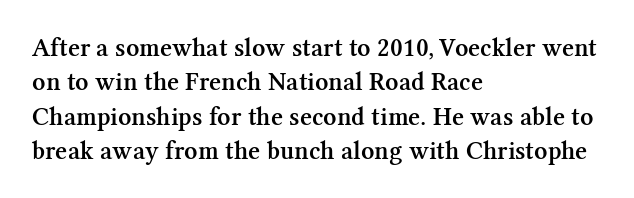
Where is the straight margin? On the left. Short note: letters normally spaced. Lines of text with bare space underneath. On the weight axis this lands at semibold, roughly 600. The passage shown stacks its lines at a standard gap.
